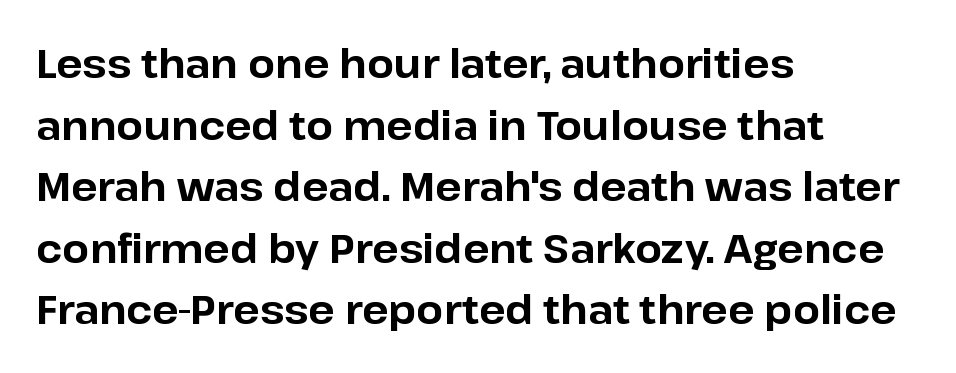
{"serif": "no", "italic": "no", "bold": "yes", "weight": "bold", "width": "normal", "stroke_contrast": "low", "x_height": "medium", "monospaced": "no", "underline": "no", "align": "left", "line_spacing": "normal", "line_spacing_ratio": 1.58, "letter_spacing": "normal", "letter_spacing_em": 0.0, "glyph_px": 39}
